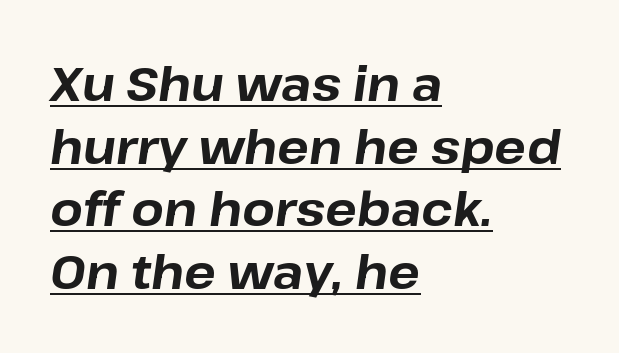
The image shows 47 px bold type, italic (leaning right); set left-aligned, normal line spacing (1.33x), normal letter spacing, underlined; low stroke contrast and a medium x-height.
